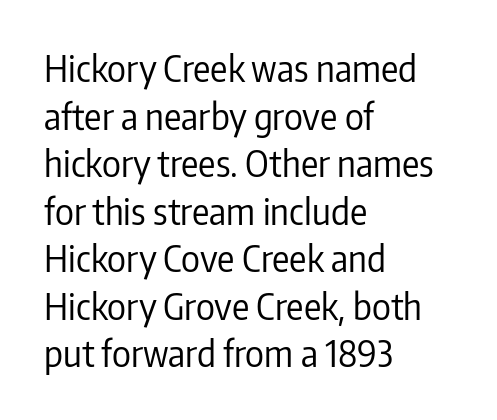
{"serif": "no", "italic": "no", "bold": "no", "weight": "regular", "width": "condensed", "stroke_contrast": "low", "x_height": "medium", "monospaced": "no", "underline": "no", "align": "left", "line_spacing": "normal", "line_spacing_ratio": 1.32, "letter_spacing": "normal", "letter_spacing_em": 0.0, "glyph_px": 36}
